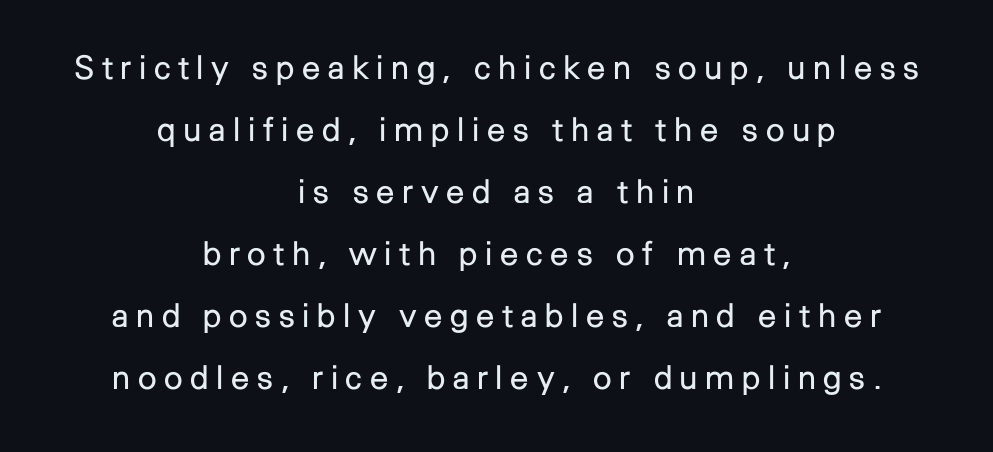
Stems here are at most as thick as an everyday book face. The zone under the glyphs is completely vacant. How are the letters spaced? Widely, with obvious added tracking. Short and long lines alike share a common midpoint. The face used here is proportionally spaced, like ordinary book or web type.
